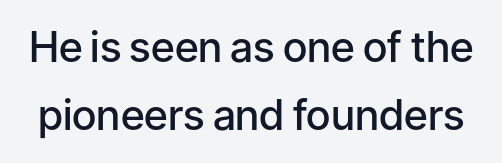
Q: Is the text bold? A: Semi-bold.
Q: Is the text italic (slanted)? A: No, it is upright.
Q: Is the typeface a serif or a sans-serif typeface? A: Sans-serif.
Q: Is the text underlined? A: No.
Q: Is the spacing between letters normal or unusually wide? A: Normal.
Q: Is the spacing between lines tight, normal or loose? A: Normal.
Q: Width (condensed, normal, or wide)? A: Normal.
Q: Stroke contrast? A: Low.
Q: x-height? A: Medium.
Q: Monospaced? A: No.
